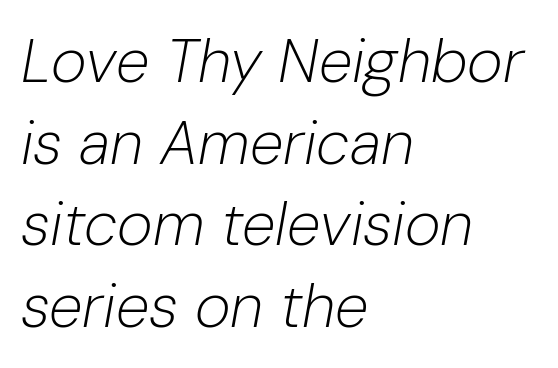
Q: Is the text bold? A: No.
Q: Is the text italic (slanted)? A: Yes, it leans right by about 10 degrees.
Q: Is the text underlined? A: No.
Q: How is the paragraph aligned? A: Left-aligned.
Q: Is the spacing between letters normal or unusually wide? A: Normal.
Q: Is the spacing between lines tight, normal or loose? A: Normal.
Q: Width (condensed, normal, or wide)? A: Normal.
Q: Stroke contrast? A: Low.
Q: x-height? A: Medium.
Q: Monospaced? A: No.
